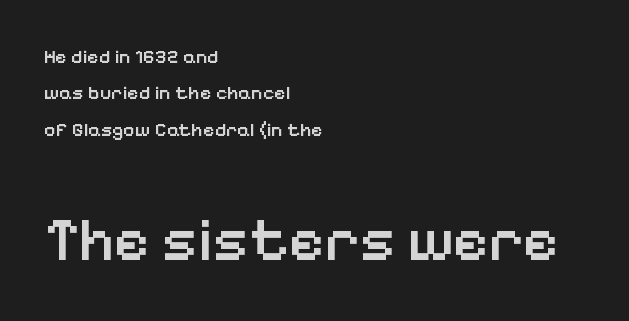
Q: Is the text bold? A: Semi-bold.
Q: Is the text italic (slanted)? A: No, it is upright.
Q: Is the typeface a serif or a sans-serif typeface? A: Sans-serif.
Q: Is the text underlined? A: No.
Q: How is the paragraph aligned? A: Left-aligned.
Q: Is the spacing between letters normal or unusually wide? A: Normal.
Q: Which block of text is set in a larger size, the first (top) or the second (bottom)? A: The second (bottom) one.
Q: Width (condensed, normal, or wide)? A: Normal.
Q: Stroke contrast? A: Low.
Q: x-height? A: Medium.
Q: Monospaced? A: No.
